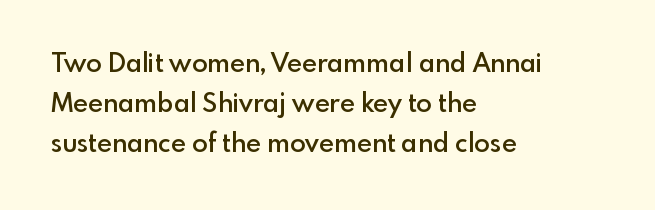
Ordinary non-slanted type is in use. Reading down the block, your eye returns to a fixed left position each line. These lines sit exactly where default settings would place them. Check the space under the baseline: it is left empty.
